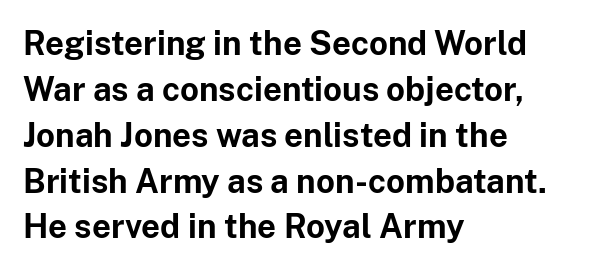
The image shows 33 px bold sans-serif type, upright; set left-aligned, normal line spacing (1.39x), normal letter spacing, not underlined; low stroke contrast and a medium x-height.
